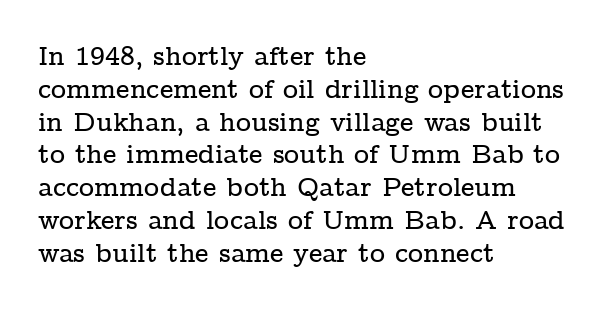
Q: Is the text italic (slanted)? A: No, it is upright.
Q: Is the text underlined? A: No.
Q: How is the paragraph aligned? A: Left-aligned.
Q: Is the spacing between letters normal or unusually wide? A: Normal.
Q: Is the spacing between lines tight, normal or loose? A: Normal.
